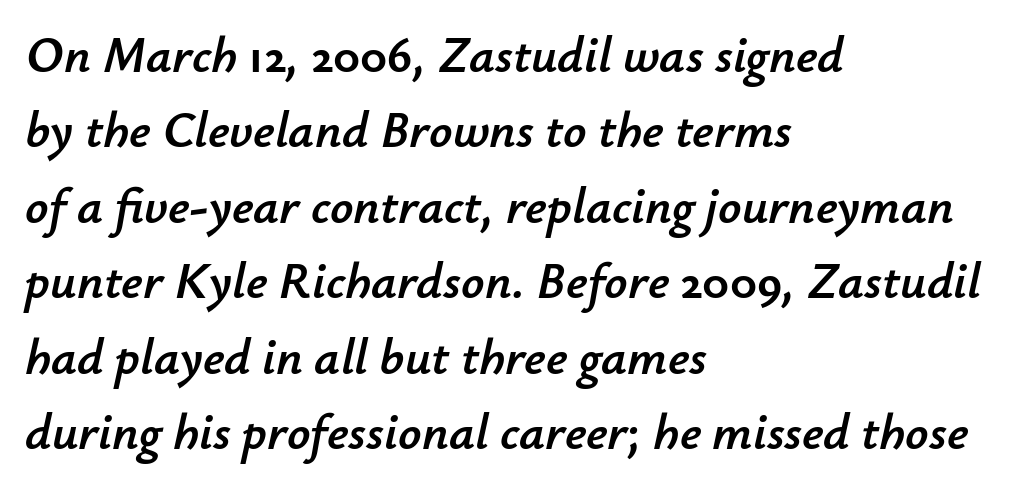
{"italic": "yes", "lean": "right", "slant_degrees": 12, "width": "normal", "stroke_contrast": "low", "x_height": "small", "monospaced": "no", "underline": "no", "align": "left", "line_spacing": "normal", "line_spacing_ratio": 1.48, "letter_spacing": "normal", "letter_spacing_em": 0.0, "glyph_px": 51}
